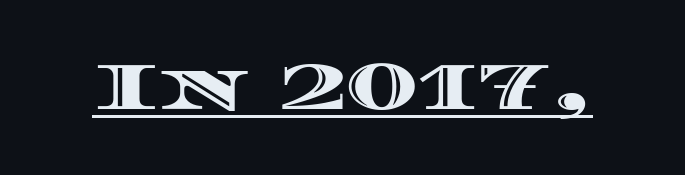
Think of a printed novel: that variable character pitch is what you see here. The letterforms sit shoulder to shoulder at normal distance. A baseline rule has been typeset under these characters. Do the letters lean? They stand straight.
